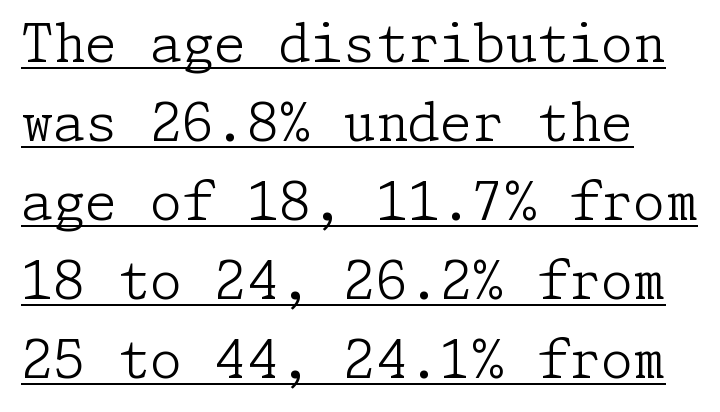
Q: Is the text bold? A: No.
Q: Is the text italic (slanted)? A: No, it is upright.
Q: Is the typeface a serif or a sans-serif typeface? A: Serif.
Q: Is the text underlined? A: Yes.
Q: Is the spacing between letters normal or unusually wide? A: Normal.
Q: Is the spacing between lines tight, normal or loose? A: Normal.
Q: Width (condensed, normal, or wide)? A: Normal.
Q: Stroke contrast? A: Low.
Q: x-height? A: Medium.
